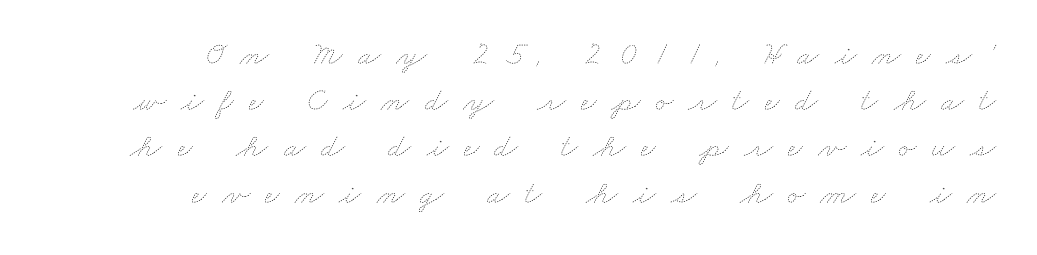
The image shows 33 px thin, wide type; set right-aligned, normal line spacing (1.4x), unusually wide letter spacing (+0.46 em), not underlined; low stroke contrast and a small x-height.
